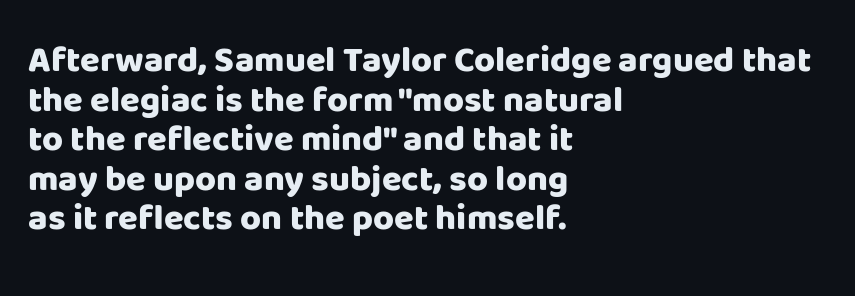
The image shows 36 px heavy sans-serif type, upright; set left-aligned, tight line spacing (1.1x), normal letter spacing, not underlined; low stroke contrast and a large x-height.
